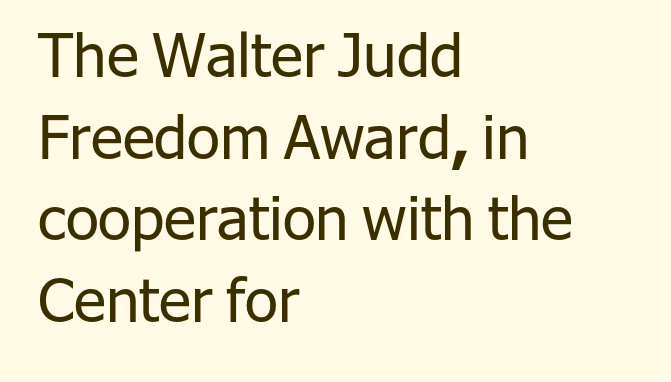
{"serif": "no", "italic": "no", "bold": "no", "weight": "regular", "width": "normal", "stroke_contrast": "low", "x_height": "medium", "monospaced": "no", "underline": "no", "align": "left", "line_spacing": "normal", "line_spacing_ratio": 1.36, "letter_spacing": "normal", "letter_spacing_em": 0.0, "glyph_px": 60}
